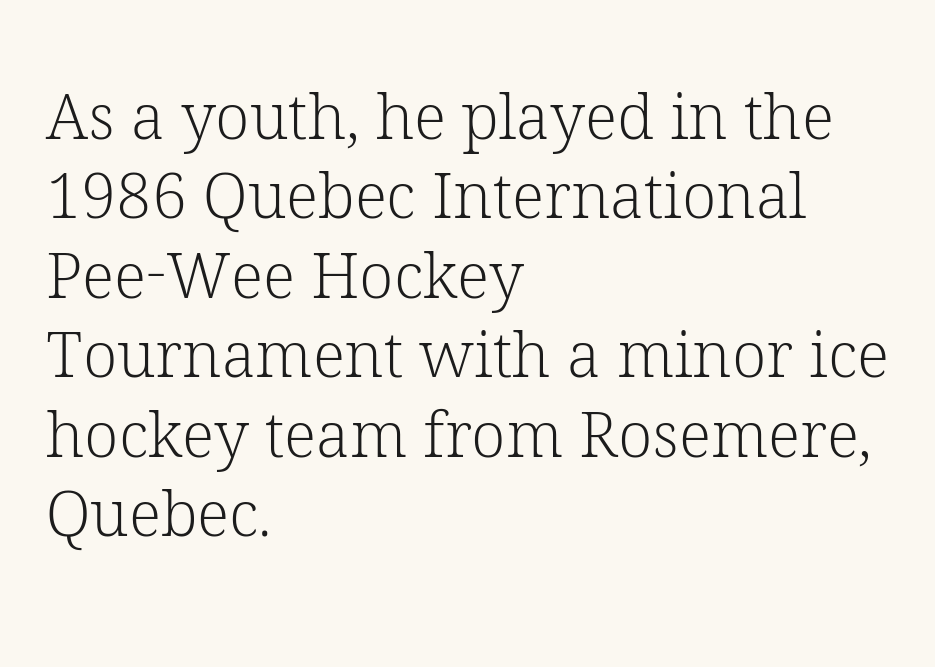
Q: Is the text bold? A: No.
Q: Is the text italic (slanted)? A: No, it is upright.
Q: Is the typeface a serif or a sans-serif typeface? A: Serif.
Q: Is the text underlined? A: No.
Q: How is the paragraph aligned? A: Left-aligned.
Q: Is the spacing between letters normal or unusually wide? A: Normal.
Q: Is the spacing between lines tight, normal or loose? A: Normal.
Q: Width (condensed, normal, or wide)? A: Normal.
Q: Stroke contrast? A: Low.
Q: x-height? A: Medium.
Q: Monospaced? A: No.
